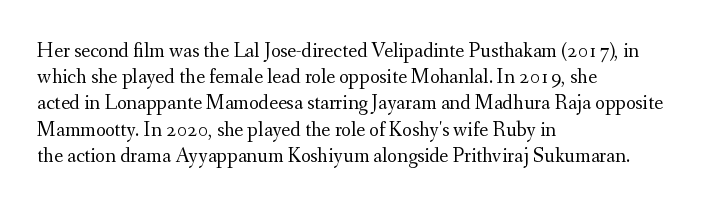
{"italic": "no", "bold": "no", "underline": "no", "align": "left", "line_spacing": "normal", "line_spacing_ratio": 1.25, "letter_spacing": "normal", "letter_spacing_em": 0.0, "glyph_px": 21}
